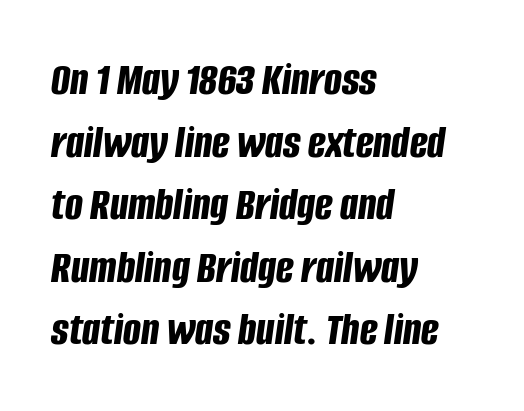
{"italic": "yes", "lean": "right", "slant_degrees": 8, "bold": "yes", "weight": "bold", "width": "condensed", "stroke_contrast": "low", "x_height": "large", "monospaced": "no", "underline": "no", "align": "left", "line_spacing": "normal", "line_spacing_ratio": 1.33, "letter_spacing": "normal", "letter_spacing_em": 0.0, "glyph_px": 47}
